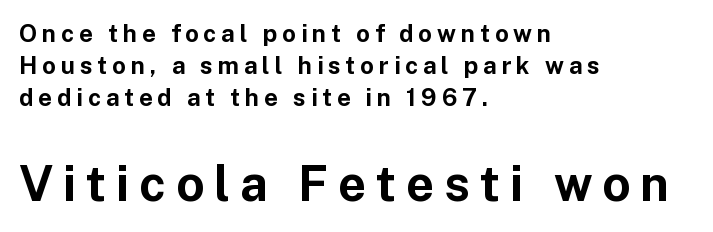
Q: Is the text bold? A: Yes.
Q: Is the text italic (slanted)? A: No, it is upright.
Q: Is the typeface a serif or a sans-serif typeface? A: Sans-serif.
Q: Is the text underlined? A: No.
Q: How is the paragraph aligned? A: Left-aligned.
Q: Is the spacing between letters normal or unusually wide? A: Unusually wide.
Q: Is the spacing between lines tight, normal or loose? A: Normal.
Q: Which block of text is set in a larger size, the first (top) or the second (bottom)? A: The second (bottom) one.
Q: Width (condensed, normal, or wide)? A: Normal.
Q: Stroke contrast? A: Low.
Q: x-height? A: Medium.
Q: Monospaced? A: No.
